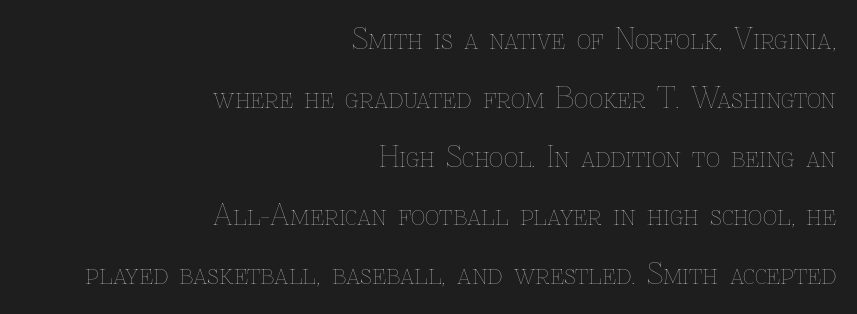
Ordinary non-slanted type is in use. No letter is thick-stroked: the sample isn't bold. Short note: letters normally spaced. The face used here is proportionally spaced, like ordinary book or web type.
